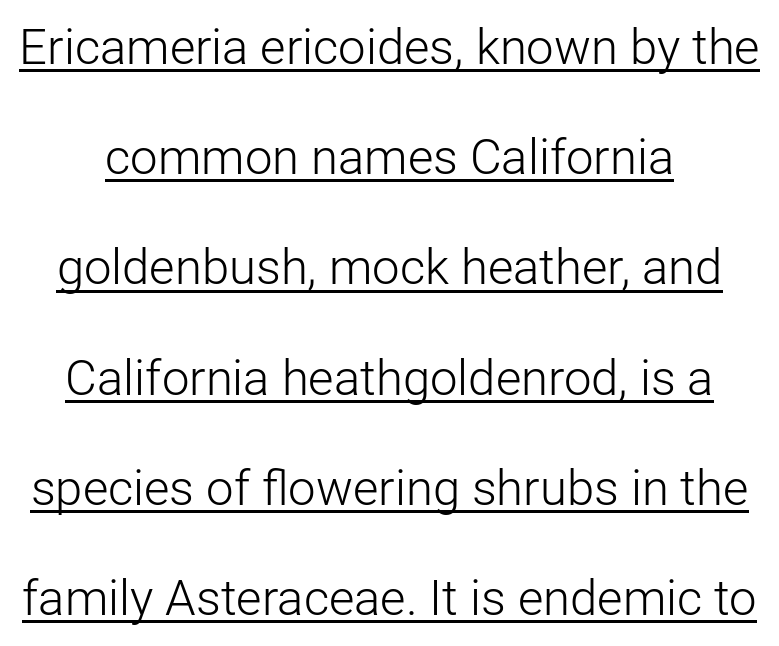
Q: Is the text bold? A: No.
Q: Is the text italic (slanted)? A: No, it is upright.
Q: Is the typeface a serif or a sans-serif typeface? A: Sans-serif.
Q: Is the text underlined? A: Yes.
Q: How is the paragraph aligned? A: Centered.
Q: Is the spacing between letters normal or unusually wide? A: Normal.
Q: Is the spacing between lines tight, normal or loose? A: Loose.
Q: Width (condensed, normal, or wide)? A: Normal.
Q: Stroke contrast? A: Low.
Q: x-height? A: Medium.
Q: Monospaced? A: No.
